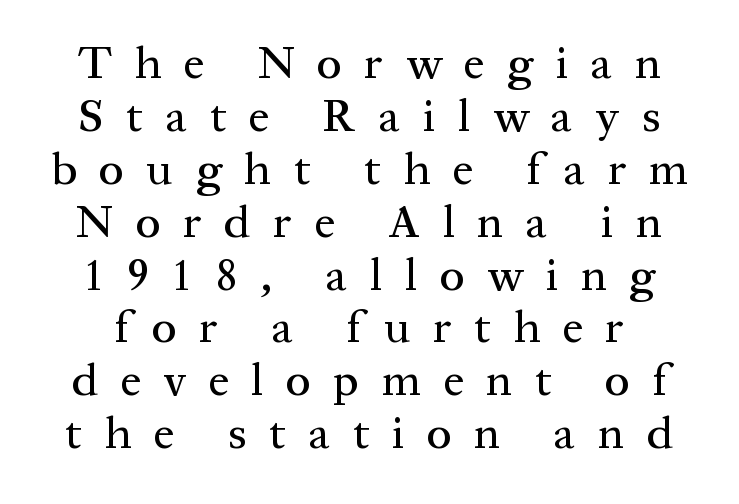
The image shows 46 px serif type, upright; set tight line spacing (1.15x), unusually wide letter spacing (+0.49 em), not underlined; medium stroke contrast and a medium x-height.
